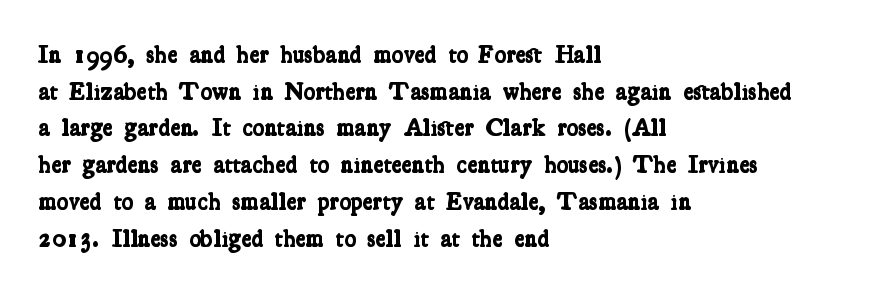
{"bold": "yes", "underline": "no", "align": "left", "line_spacing": "normal", "line_spacing_ratio": 1.53, "letter_spacing": "normal", "letter_spacing_em": 0.0, "glyph_px": 24}
